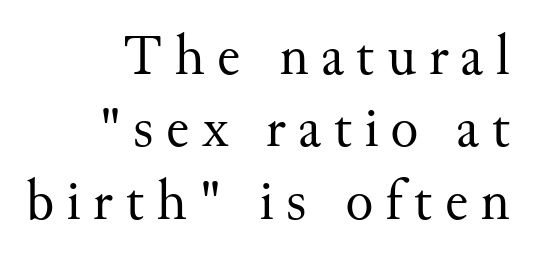
There is plenty of visible air inserted between adjacent glyphs. The lettering stays uniformly vertical, giving the passage a roman look. Where is the straight margin? On the right. A typesetter would label this face a serif. Underline: absent. The weight tops out at a normal text grade.
